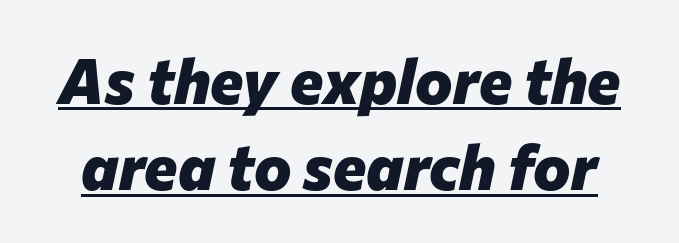
Words appear dense and cohesive because spacing is normal. Each letter keeps its own natural width here, so spacing adapts to shape. Chunky letters — that's bold for sure. In terms of posture, this sample is oblique. Decoration check: the copy is underlined. Whoever set this chose a conventional vertical rhythm.
